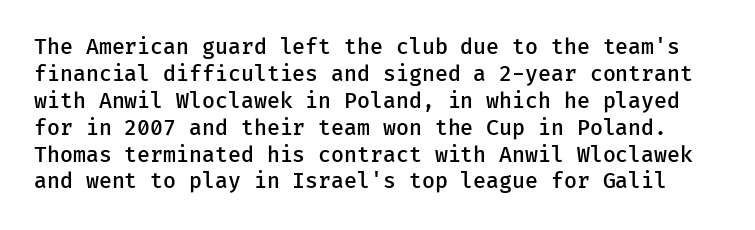
The image shows 21 px text type, upright; set normal line spacing (1.28x), normal letter spacing, not underlined.
